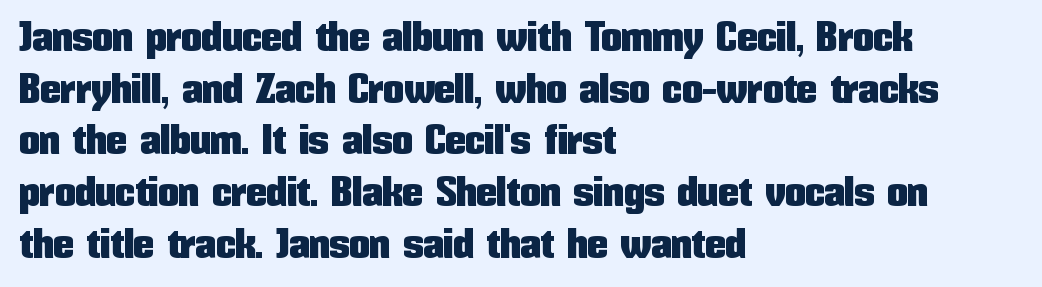
These lines keep a tight, regular rhythm from letter to letter. The lines in this sample share a left origin and differ only in where they stop. The typeface chosen for these lines omits serifs. This is roman type, the default non-slanted kind.
